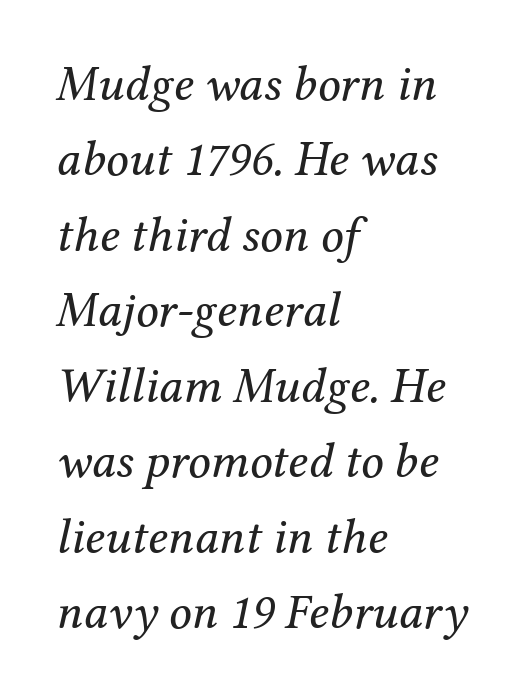
The font sits on the lighter half of the weight spectrum, regular included. Each letter keeps its own natural width here, so spacing adapts to shape. Would a proofreader flag this as italicized? Yes. This is serif lettering, the kind often seen in printed books. The space between consecutive lines is moderate.
